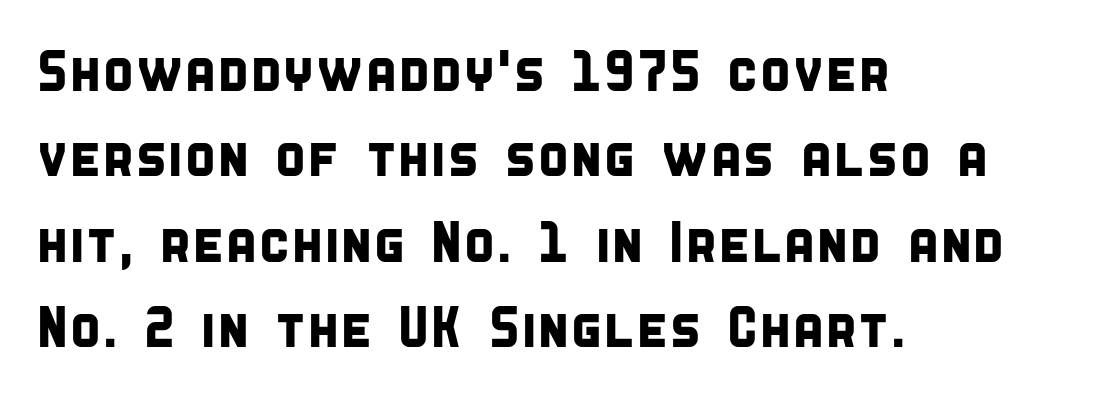
{"serif": "no", "width": "condensed", "stroke_contrast": "low", "x_height": "large", "monospaced": "no", "underline": "no", "align": "left", "line_spacing": "normal", "line_spacing_ratio": 1.47, "letter_spacing": "normal", "letter_spacing_em": 0.0, "glyph_px": 58}
